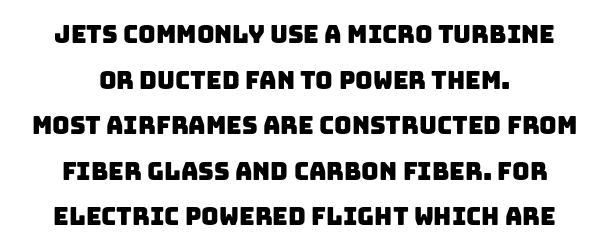
Honestly, the letter spacing is just normal — you wouldn't notice it. No word sits above an underline. Whoever set this chose breathing room over compactness in the vertical rhythm.
